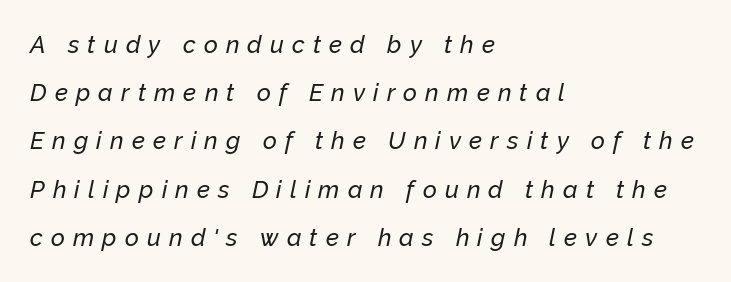
The image shows 24 px text type, italic (leaning right); set left-aligned, loose line spacing (2.01x), unusually wide letter spacing (+0.34 em), not underlined.
